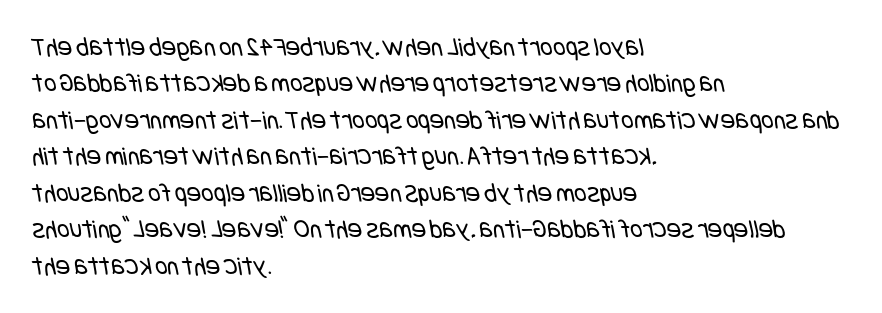
Q: Is the text bold? A: No.
Q: Is the text underlined? A: No.
Q: How is the paragraph aligned? A: Left-aligned.
Q: Is the spacing between letters normal or unusually wide? A: Normal.
Q: Is the spacing between lines tight, normal or loose? A: Normal.
